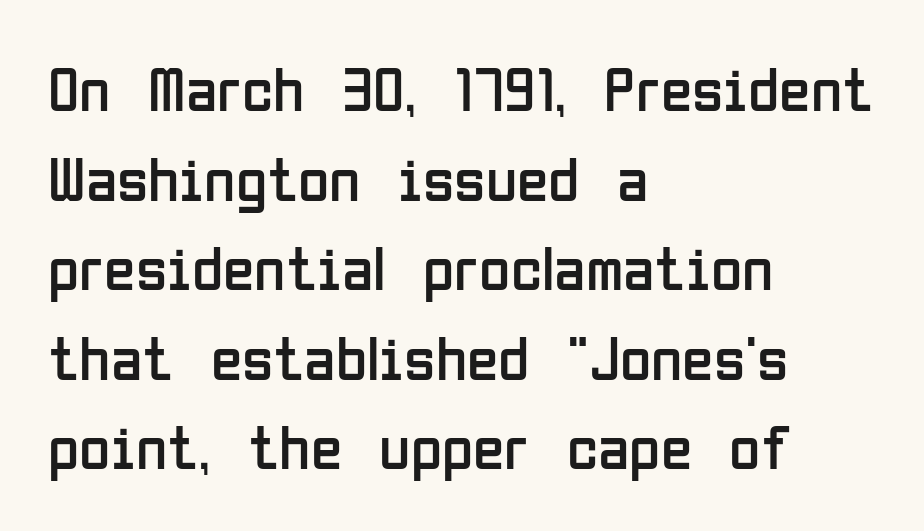
Rows of type keep a routine distance in the vertical direction. The designer went with a sans here, leaving each stem footless. Where is the straight margin? On the left. These lines are rendered in a variable-pitch font. Letters have the restrained weight of plain body copy at most. Students, note that the glyphs here touch the page at normal intervals.
